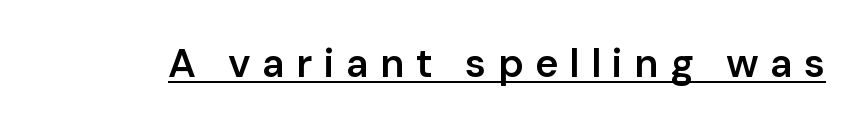
Q: Is the text bold? A: Semi-bold.
Q: Is the text italic (slanted)? A: No, it is upright.
Q: Is the typeface a serif or a sans-serif typeface? A: Sans-serif.
Q: Is the text underlined? A: Yes.
Q: Is the spacing between letters normal or unusually wide? A: Unusually wide.
Q: Width (condensed, normal, or wide)? A: Normal.
Q: Stroke contrast? A: Low.
Q: x-height? A: Medium.
Q: Monospaced? A: No.
